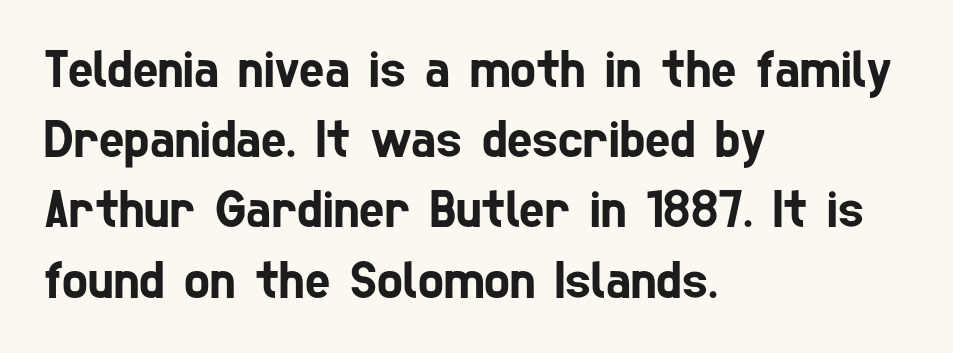
Q: Is the typeface a serif or a sans-serif typeface? A: Sans-serif.
Q: Is the text underlined? A: No.
Q: How is the paragraph aligned? A: Left-aligned.
Q: Is the spacing between letters normal or unusually wide? A: Normal.
Q: Is the spacing between lines tight, normal or loose? A: Normal.
Q: Width (condensed, normal, or wide)? A: Condensed.
Q: Stroke contrast? A: Low.
Q: x-height? A: Medium.
Q: Monospaced? A: No.
